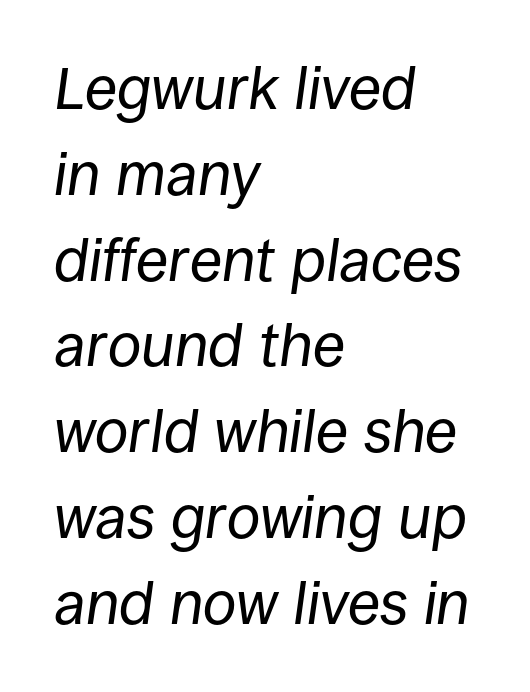
The image shows 60 px regular-weight type, italic (leaning right); set left-aligned, normal line spacing (1.43x), normal letter spacing, not underlined; low stroke contrast and a large x-height.
